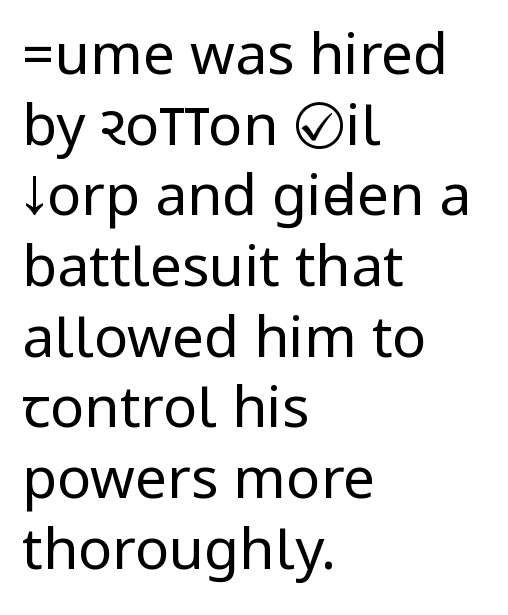
Q: Is the text bold? A: No.
Q: Is the text italic (slanted)? A: No, it is upright.
Q: Is the typeface a serif or a sans-serif typeface? A: Sans-serif.
Q: Is the text underlined? A: No.
Q: How is the paragraph aligned? A: Left-aligned.
Q: Is the spacing between letters normal or unusually wide? A: Normal.
Q: Width (condensed, normal, or wide)? A: Condensed.
Q: Stroke contrast? A: Low.
